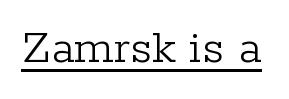
No chunkiness to these letters — they're not bold. Do the characters align in a grid? No, the font is proportional. The typeface chosen for these lines features serifs. The face used here appears with an underline applied. Here the glyphs are tracked normally, forming tight word shapes. Quick note: not italic, upright.
